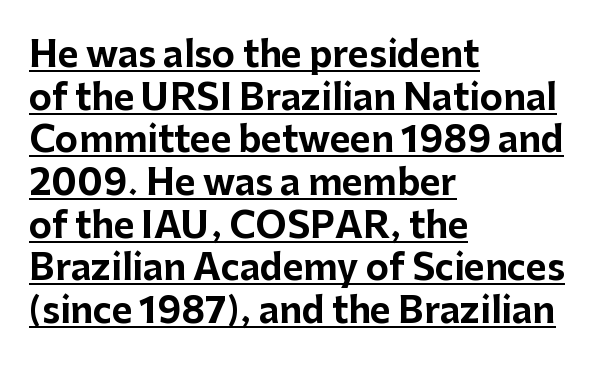
The image shows 35 px bold sans-serif type, upright; set left-aligned, line spacing 1.22x, normal letter spacing, underlined; low stroke contrast and a medium x-height.
